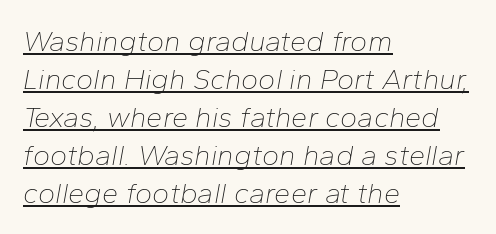
{"italic": "yes", "lean": "right", "slant_degrees": 10, "bold": "no", "weight": "thin", "width": "normal", "stroke_contrast": "low", "x_height": "medium", "monospaced": "no", "underline": "yes", "align": "left", "line_spacing": "normal", "line_spacing_ratio": 1.31, "letter_spacing": "normal", "letter_spacing_em": 0.0, "glyph_px": 29}
